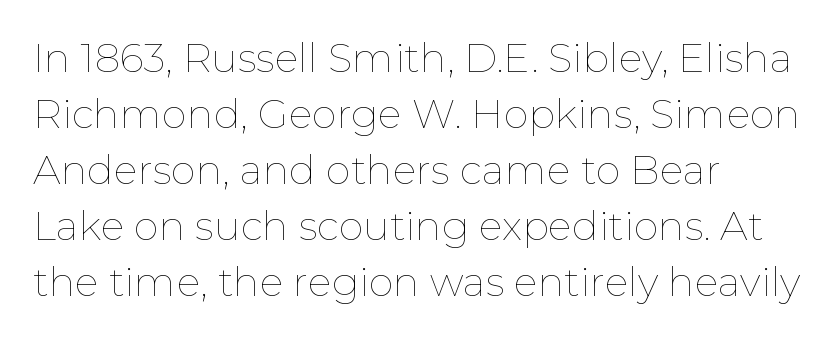
Q: Is the text bold? A: No.
Q: Is the text italic (slanted)? A: No, it is upright.
Q: Is the text underlined? A: No.
Q: How is the paragraph aligned? A: Left-aligned.
Q: Is the spacing between letters normal or unusually wide? A: Normal.
Q: Is the spacing between lines tight, normal or loose? A: Normal.
Q: Width (condensed, normal, or wide)? A: Normal.
Q: Stroke contrast? A: Low.
Q: x-height? A: Medium.
Q: Monospaced? A: No.
